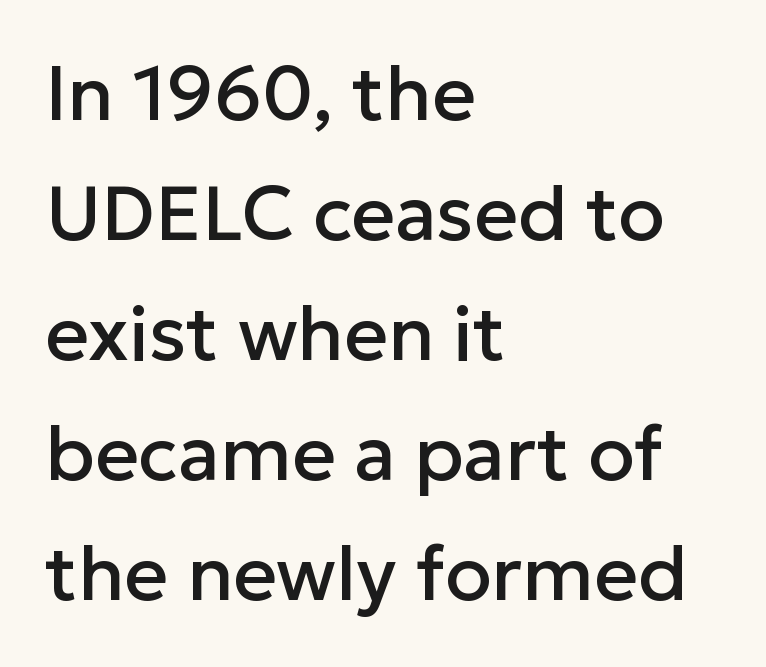
{"serif": "no", "italic": "no", "width": "normal", "stroke_contrast": "low", "x_height": "medium", "monospaced": "no", "underline": "no", "align": "left", "line_spacing": "normal", "line_spacing_ratio": 1.58, "letter_spacing": "normal", "letter_spacing_em": 0.0, "glyph_px": 76}
